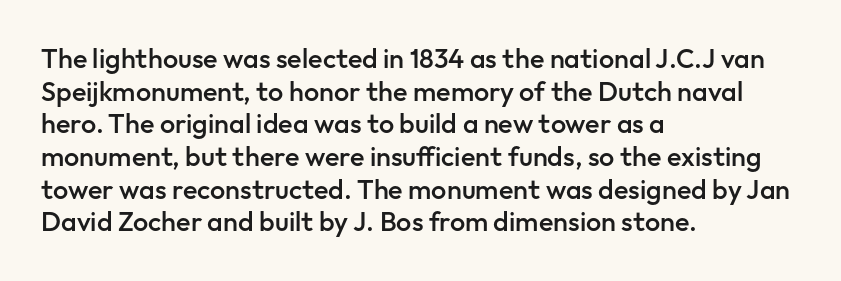
Q: Is the text bold? A: Semi-bold.
Q: Is the text italic (slanted)? A: No, it is upright.
Q: Is the text underlined? A: No.
Q: How is the paragraph aligned? A: Left-aligned.
Q: Is the spacing between letters normal or unusually wide? A: Normal.
